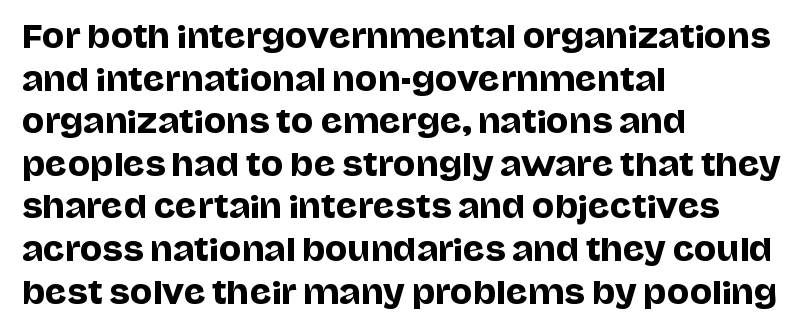
{"serif": "no", "italic": "no", "width": "normal", "stroke_contrast": "low", "x_height": "large", "monospaced": "no", "underline": "no", "align": "left", "line_spacing": "normal", "line_spacing_ratio": 1.42, "letter_spacing": "normal", "letter_spacing_em": 0.0, "glyph_px": 30}
